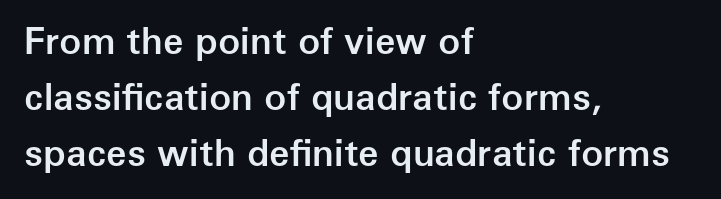
The image shows 37 px semibold sans-serif type, upright; set left-aligned, normal line spacing (1.52x), normal letter spacing, not underlined; low stroke contrast and a medium x-height.
